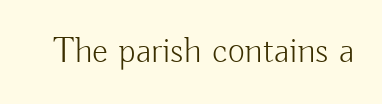
Q: Is the text bold? A: No.
Q: Is the text italic (slanted)? A: No, it is upright.
Q: Is the typeface a serif or a sans-serif typeface? A: Sans-serif.
Q: Is the text underlined? A: No.
Q: Is the spacing between letters normal or unusually wide? A: Normal.
Q: Width (condensed, normal, or wide)? A: Normal.
Q: Stroke contrast? A: Low.
Q: x-height? A: Small.
Q: Monospaced? A: No.
